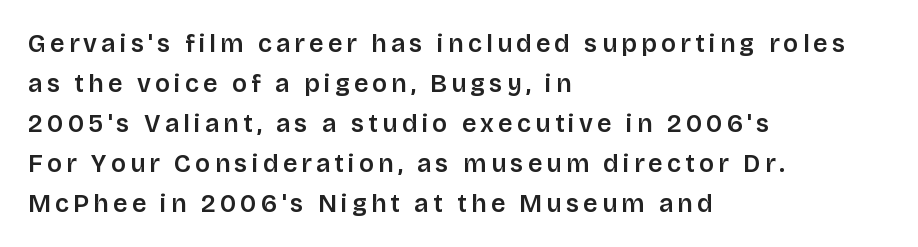
{"italic": "no", "underline": "no", "align": "left", "line_spacing": "normal", "line_spacing_ratio": 1.6, "glyph_px": 25}
